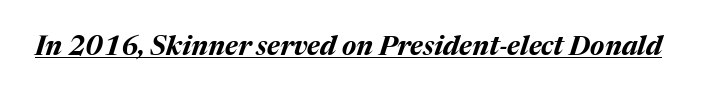
The image shows 27 px bold type, italic (leaning right); set normal letter spacing, underlined.
